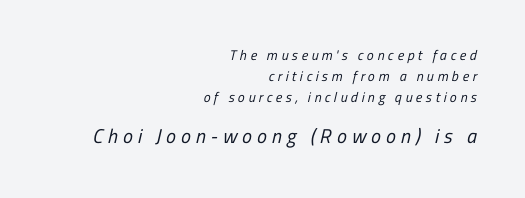
The line texture is sparse and dotted thanks to wide tracking. The passage shown begins with its smaller block and ends with its larger one. The space between consecutive lines is moderate. The strokes are not fattened; the text isn't bold. Plain, unruled lines of type.
